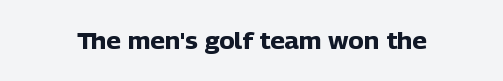
Notice how thick the strokes are: this is what a full bold looks like. In terms of letterspacing, this is plain default setting. The specimen omits any rule beneath the text block's lines. The lettering stays uniformly vertical, giving the passage a roman look.
